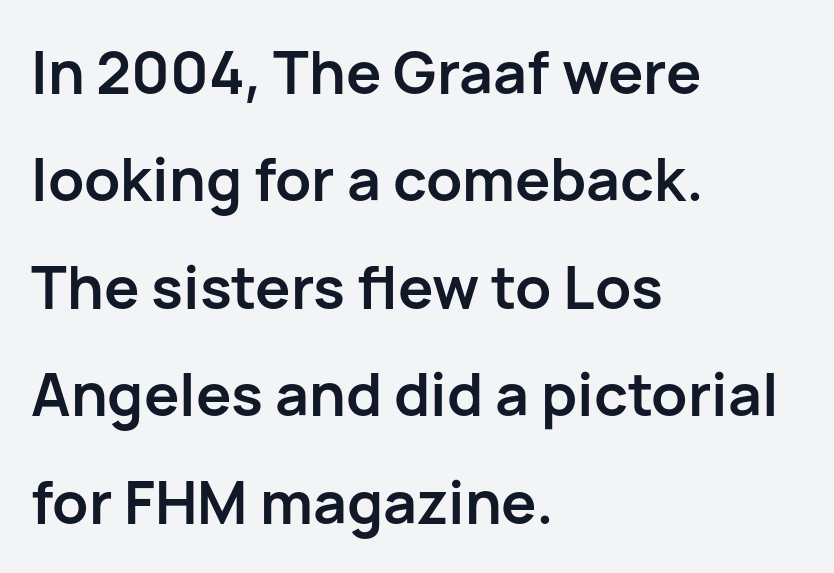
Quick note: not italic, upright. The compositor pushed each line to the left boundary. Underline: absent. The font is running at its bold setting. Here the designer chose a conventional face with non-uniform glyph widths. In terms of letterspacing, this is plain default setting.
